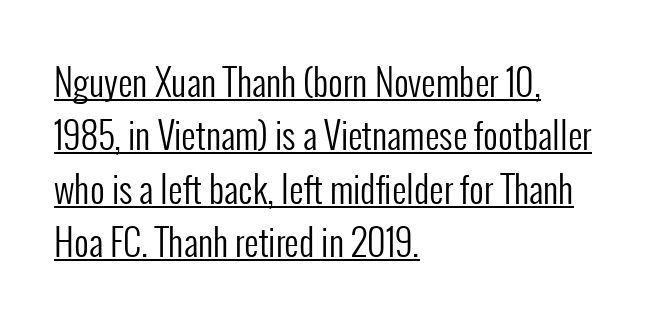
{"serif": "no", "italic": "no", "bold": "no", "weight": "regular", "width": "condensed", "stroke_contrast": "low", "x_height": "medium", "monospaced": "no", "underline": "yes", "align": "left", "line_spacing": "normal", "line_spacing_ratio": 1.48, "letter_spacing": "normal", "letter_spacing_em": 0.0, "glyph_px": 36}
